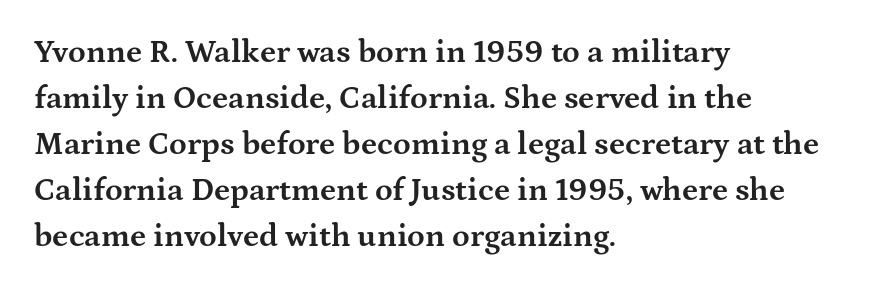
{"serif": "yes", "italic": "no", "bold": "yes", "weight": "bold", "width": "wide", "stroke_contrast": "medium", "x_height": "medium", "monospaced": "no", "underline": "no", "align": "left", "line_spacing": "normal", "line_spacing_ratio": 1.44, "letter_spacing": "normal", "letter_spacing_em": 0.0, "glyph_px": 32}
